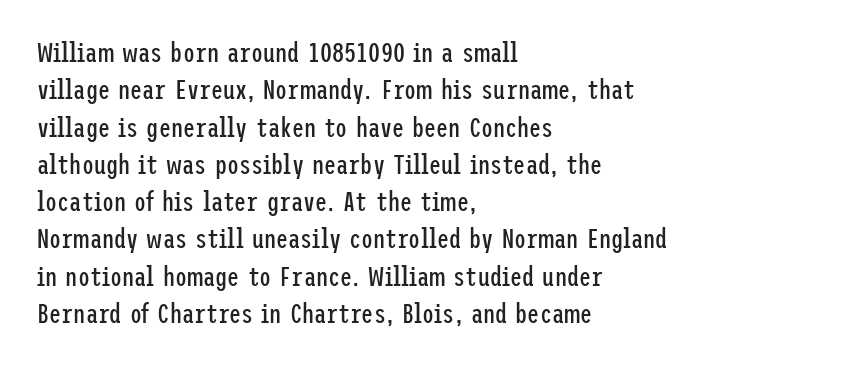
Interline gaps are of average width in this sample. Inter-character spacing is left at the font's built-in metrics. If you drew a line through each stem, it would be perfectly vertical. Words float on clear page, feet unadorned. Each line starts at the same left margin while the right side varies.
